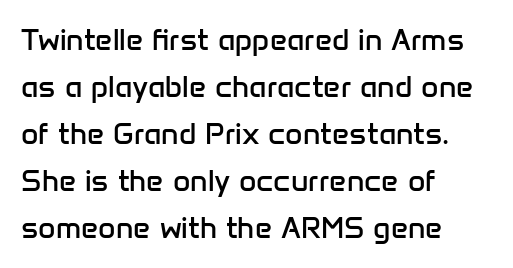
Q: Is the text bold? A: No.
Q: Is the text italic (slanted)? A: No, it is upright.
Q: Is the typeface a serif or a sans-serif typeface? A: Sans-serif.
Q: Is the text underlined? A: No.
Q: How is the paragraph aligned? A: Left-aligned.
Q: Is the spacing between letters normal or unusually wide? A: Normal.
Q: Is the spacing between lines tight, normal or loose? A: Normal.
Q: Width (condensed, normal, or wide)? A: Normal.
Q: Stroke contrast? A: Low.
Q: x-height? A: Medium.
Q: Monospaced? A: No.
